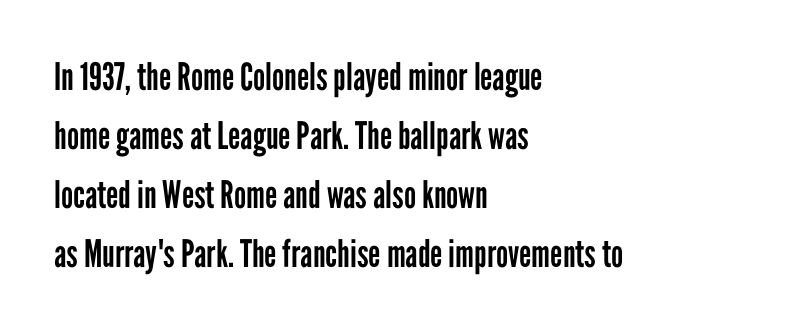
This sample has the flowing, uneven cadence of proportional lettering. The letters sit at their default tracking, neither squeezed nor spread. Are there feet on the stems? There aren't — it's a sans. Compared with a typical body face, this is equally light or lighter still.
